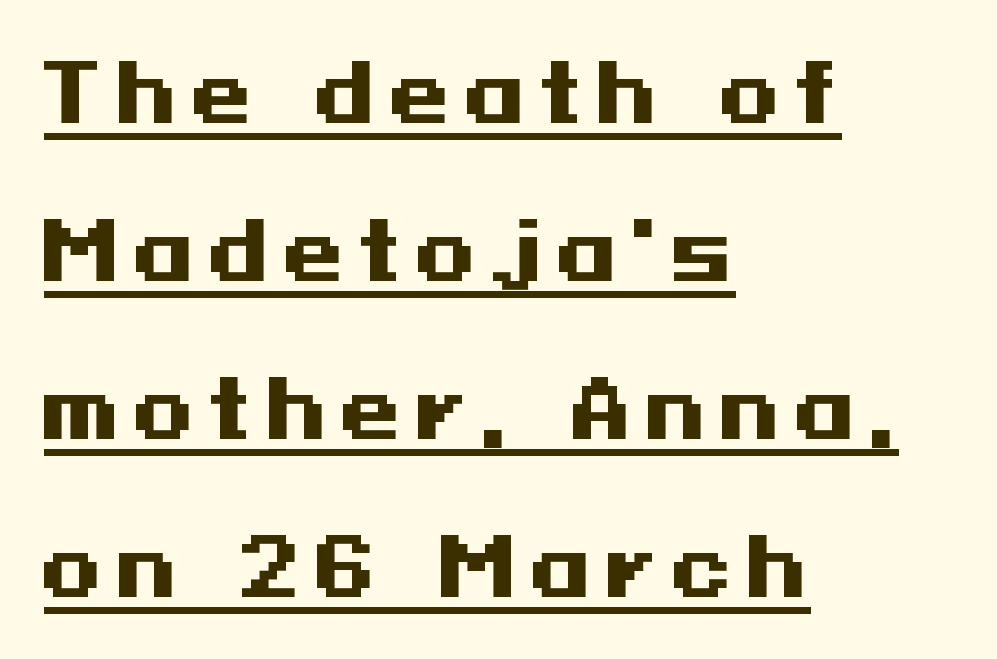
Serifs: no, the terminals of the letterforms are clean. Notice how a bar underscores the lettering throughout. Italic? Not at all — the glyphs are vertical. Horizontal bands of white between lines are thick stripes. Its strokes are broad and dark, the hallmark of bold type.
